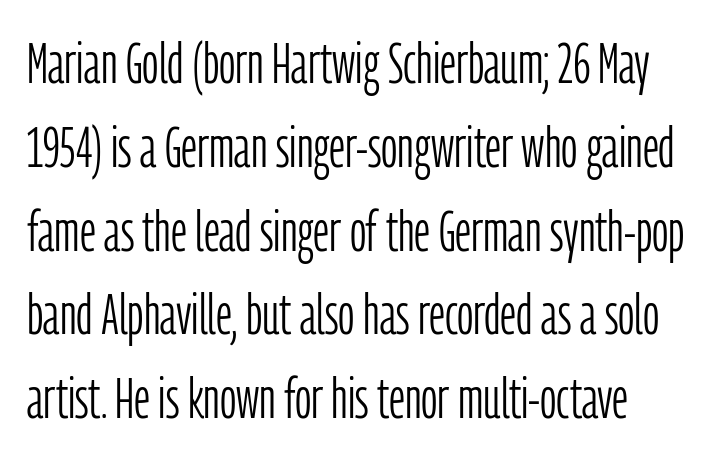
Observe the ordinary spacing: letters are neighbours, not strangers. Leading: standard. The text was rendered using a sans face with plain stroke endings. Style check: upright. A light-to-regular cut is what we see here. Has an underline been added? It has not.
